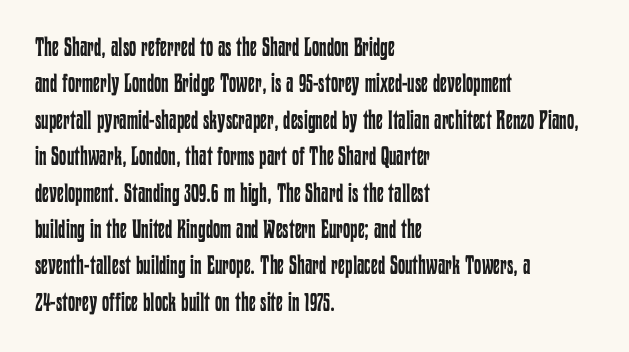
{"italic": "no", "bold": "no", "underline": "no", "align": "left", "line_spacing": "normal", "line_spacing_ratio": 1.4, "letter_spacing": "normal", "letter_spacing_em": 0.0, "glyph_px": 26}
